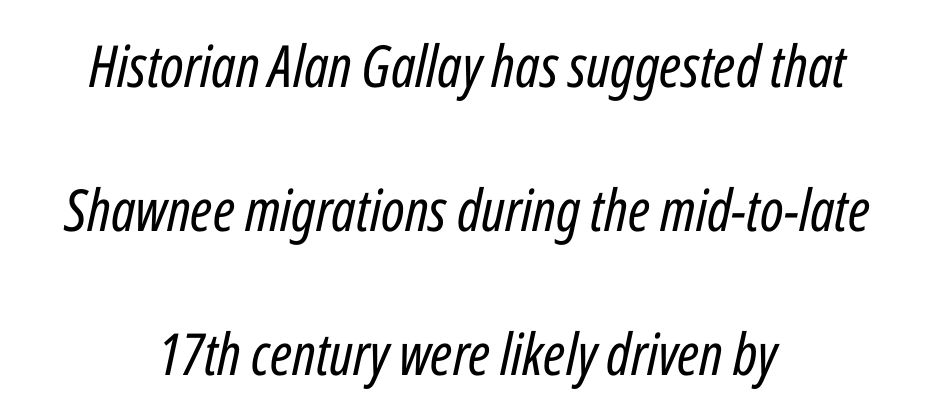
{"italic": "yes", "lean": "right", "slant_degrees": 12, "bold": "no", "weight": "regular", "width": "condensed", "stroke_contrast": "low", "x_height": "medium", "monospaced": "no", "underline": "no", "align": "center", "line_spacing": "loose", "line_spacing_ratio": 2.48, "letter_spacing": "normal", "letter_spacing_em": 0.0, "glyph_px": 58}
